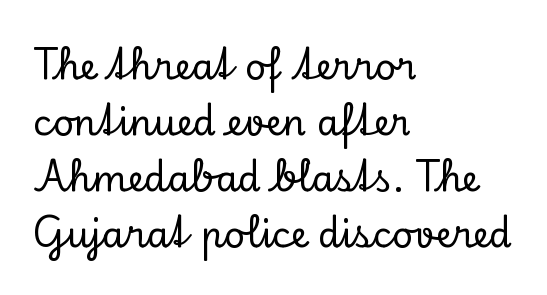
Students, note that the glyphs here touch the page at normal intervals. Leading matches the norm, producing a regular column. Honestly, there is no underline to notice here at all. Spacing verdict: proportional, widths tailored to each character. In CSS terms this would be text-align: left.
